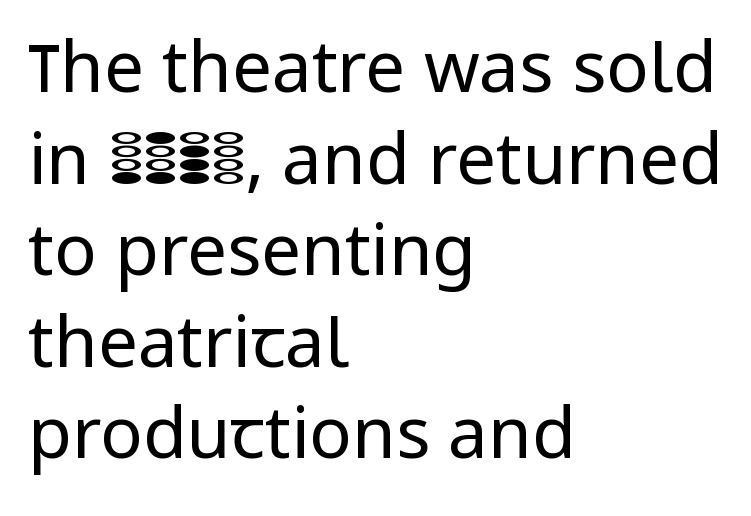
{"serif": "no", "italic": "no", "bold": "no", "weight": "regular", "width": "normal", "stroke_contrast": "low", "x_height": "medium", "monospaced": "no", "underline": "no", "align": "left", "line_spacing": "normal", "line_spacing_ratio": 1.29, "letter_spacing": "normal", "letter_spacing_em": 0.0, "glyph_px": 71}
